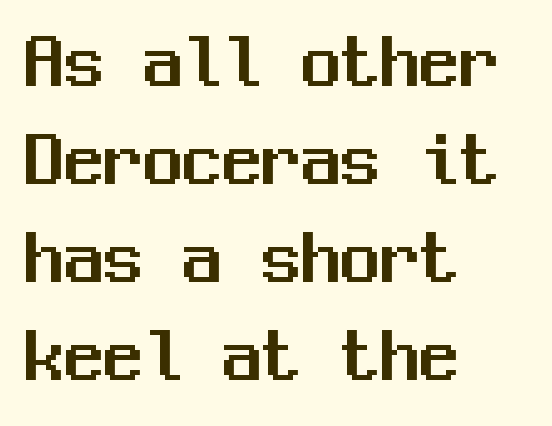
{"serif": "no", "italic": "no", "width": "normal", "stroke_contrast": "medium", "x_height": "medium", "monospaced": "yes", "underline": "no", "align": "left", "line_spacing_ratio": 1.24, "letter_spacing": "normal", "letter_spacing_em": 0.0, "glyph_px": 79}
